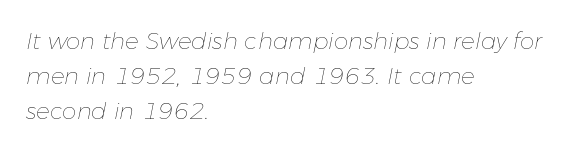
The image shows 23 px text type, italic (leaning right); set left-aligned, normal line spacing (1.52x), normal letter spacing, not underlined.
